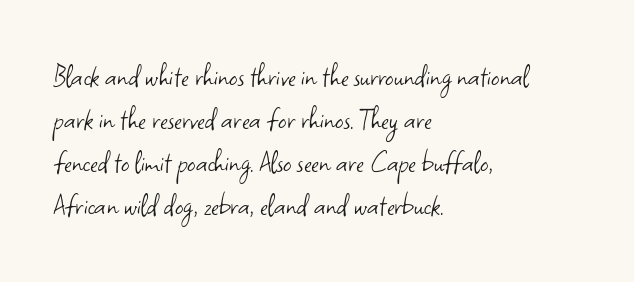
{"serif": "no", "bold": "no", "weight": "light", "width": "normal", "stroke_contrast": "low", "x_height": "small", "monospaced": "no", "underline": "no", "align": "left", "line_spacing": "normal", "line_spacing_ratio": 1.3, "letter_spacing": "normal", "letter_spacing_em": 0.0, "glyph_px": 33}
